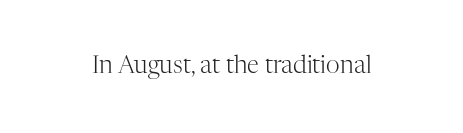
The image shows 24 px text type, upright; set normal letter spacing, not underlined.
